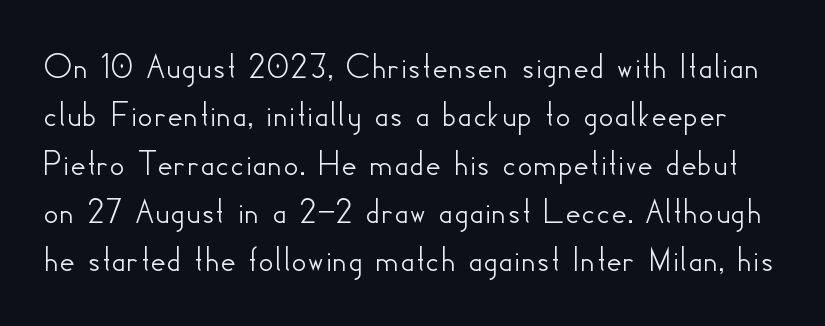
The image shows 38 px sans-serif type, upright; set normal line spacing (1.27x), normal letter spacing, not underlined; low stroke contrast and a small x-height.
